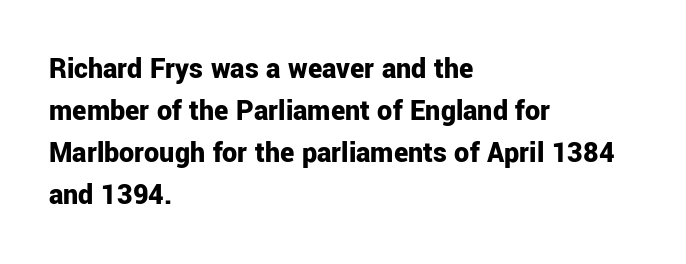
The lines sit at an ordinary, default distance from one another. Each glyph is drawn with heavy, bold strokes. Is there any slant? The stems are plumb. Descender tails drop into unmarked territory.
